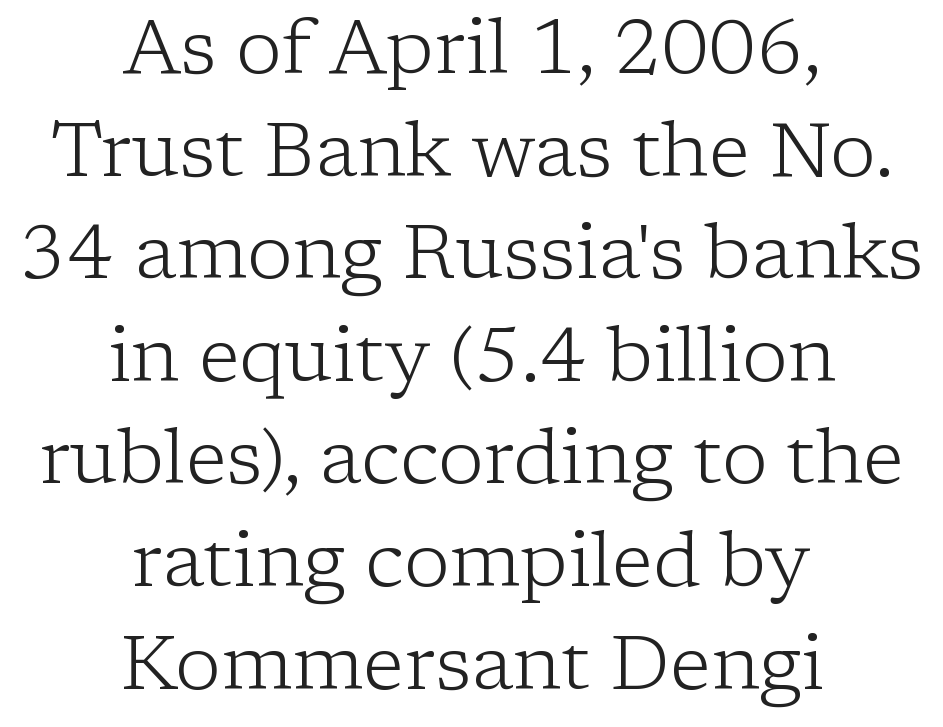
Q: Is the text bold? A: No.
Q: Is the text italic (slanted)? A: No, it is upright.
Q: Is the typeface a serif or a sans-serif typeface? A: Serif.
Q: Is the text underlined? A: No.
Q: How is the paragraph aligned? A: Centered.
Q: Is the spacing between letters normal or unusually wide? A: Normal.
Q: Is the spacing between lines tight, normal or loose? A: Normal.
Q: Width (condensed, normal, or wide)? A: Normal.
Q: Stroke contrast? A: Low.
Q: x-height? A: Medium.
Q: Monospaced? A: No.
